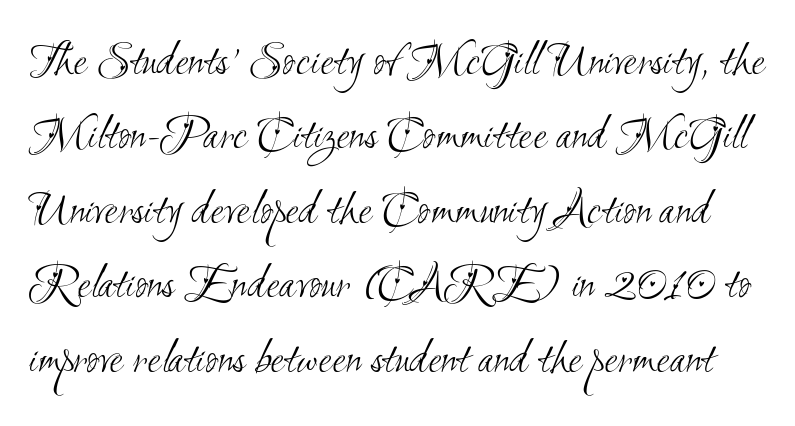
Q: Is the text bold? A: No.
Q: Is the typeface a serif or a sans-serif typeface? A: Sans-serif.
Q: Is the text underlined? A: No.
Q: Is the spacing between letters normal or unusually wide? A: Normal.
Q: Is the spacing between lines tight, normal or loose? A: Normal.
Q: Width (condensed, normal, or wide)? A: Condensed.
Q: Stroke contrast? A: Medium.
Q: x-height? A: Small.
Q: Monospaced? A: No.
